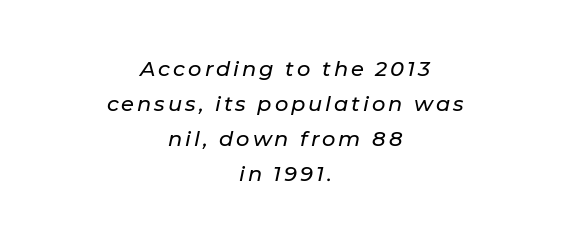
Q: Is the text italic (slanted)? A: Yes, it leans right by about 11 degrees.
Q: Is the text underlined? A: No.
Q: How is the paragraph aligned? A: Centered.
Q: Is the spacing between lines tight, normal or loose? A: Normal.
